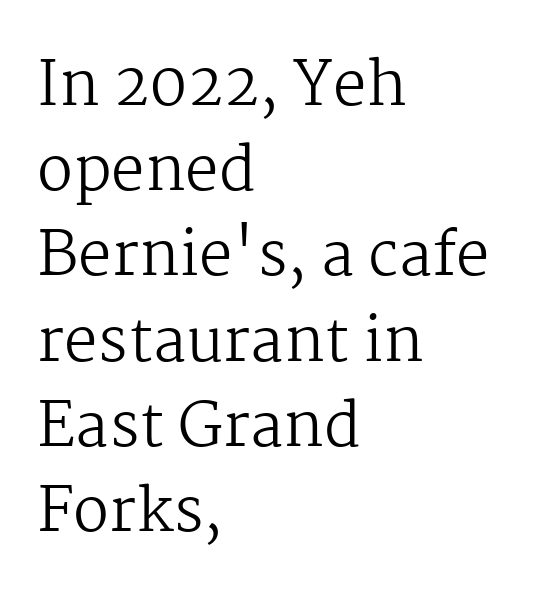
Q: Is the text bold? A: No.
Q: Is the text italic (slanted)? A: No, it is upright.
Q: Is the typeface a serif or a sans-serif typeface? A: Serif.
Q: Is the text underlined? A: No.
Q: How is the paragraph aligned? A: Left-aligned.
Q: Is the spacing between letters normal or unusually wide? A: Normal.
Q: Is the spacing between lines tight, normal or loose? A: Normal.
Q: Width (condensed, normal, or wide)? A: Normal.
Q: Stroke contrast? A: Medium.
Q: x-height? A: Medium.
Q: Monospaced? A: No.
